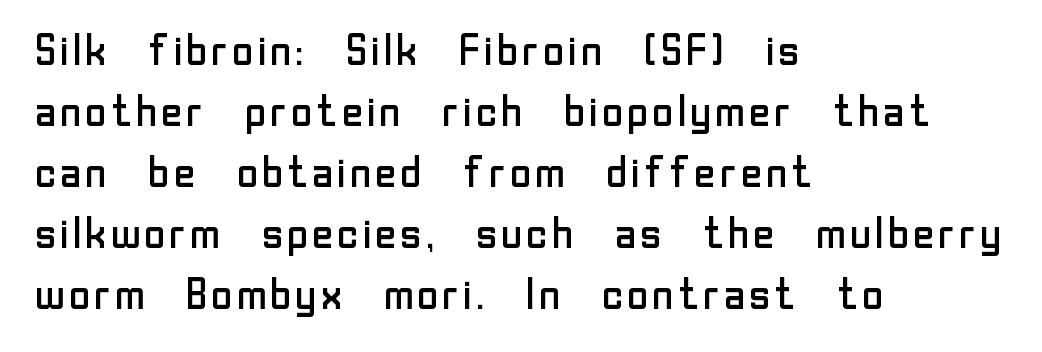
{"serif": "no", "italic": "no", "bold": "no", "weight": "regular", "width": "normal", "stroke_contrast": "low", "x_height": "medium", "monospaced": "no", "underline": "no", "align": "left", "line_spacing": "normal", "line_spacing_ratio": 1.42, "letter_spacing": "normal", "letter_spacing_em": 0.0, "glyph_px": 43}
